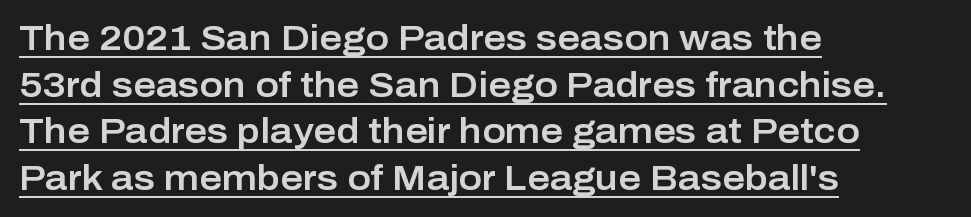
Reading down the block, your eye returns to a fixed left position each line. The rendering shows plain stroke endings on the letterforms — a sans-serif design. These lines were composed using upright roman letters. Successive baselines arrive at the customary interval.
